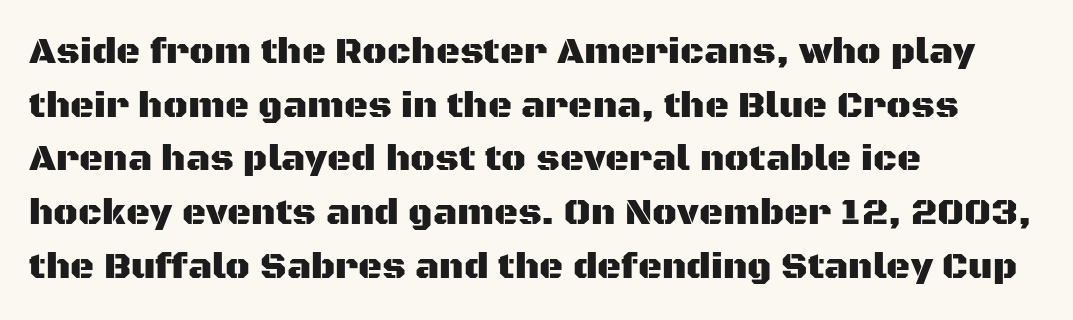
{"serif": "no", "italic": "no", "width": "normal", "stroke_contrast": "medium", "x_height": "large", "monospaced": "no", "underline": "no", "align": "left", "line_spacing": "normal", "line_spacing_ratio": 1.45, "letter_spacing": "normal", "letter_spacing_em": 0.0, "glyph_px": 37}
